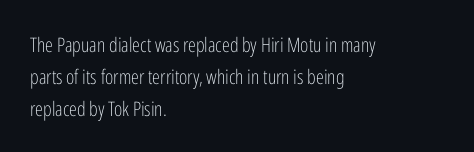
The image shows 20 px text type, upright; set left-aligned, normal line spacing (1.59x), normal letter spacing, not underlined.
